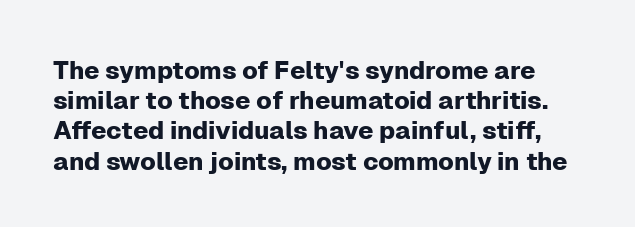
Q: Is the text italic (slanted)? A: No, it is upright.
Q: Is the text underlined? A: No.
Q: Is the spacing between letters normal or unusually wide? A: Normal.
